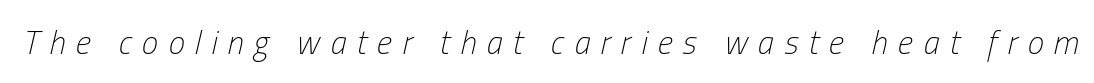
{"italic": "yes", "lean": "right", "slant_degrees": 13, "bold": "no", "weight": "light", "width": "condensed", "stroke_contrast": "low", "x_height": "medium", "monospaced": "no", "underline": "no", "letter_spacing": "wide", "letter_spacing_em": 0.31, "glyph_px": 33}
